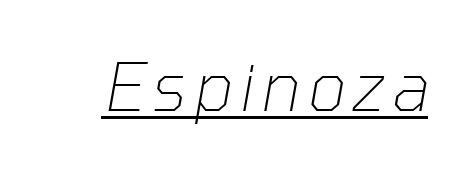
Q: Is the text bold? A: No.
Q: Is the text italic (slanted)? A: Yes, it leans right by about 10 degrees.
Q: Is the text underlined? A: Yes.
Q: Width (condensed, normal, or wide)? A: Normal.
Q: Stroke contrast? A: Low.
Q: x-height? A: Medium.
Q: Monospaced? A: No.
